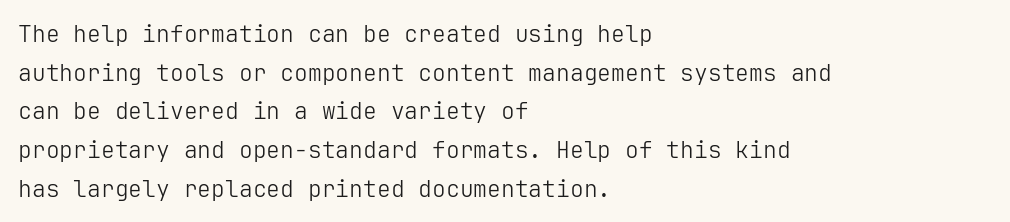
Q: Is the text bold? A: No.
Q: Is the text italic (slanted)? A: No, it is upright.
Q: Is the text underlined? A: No.
Q: How is the paragraph aligned? A: Left-aligned.
Q: Is the spacing between letters normal or unusually wide? A: Normal.
Q: Is the spacing between lines tight, normal or loose? A: Normal.
